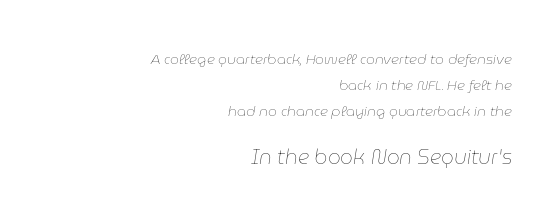
Q: Is the text bold? A: No.
Q: Is the text italic (slanted)? A: Yes, it leans right by about 9 degrees.
Q: Is the text underlined? A: No.
Q: How is the paragraph aligned? A: Right-aligned.
Q: Is the spacing between letters normal or unusually wide? A: Normal.
Q: Which block of text is set in a larger size, the first (top) or the second (bottom)? A: The second (bottom) one.
